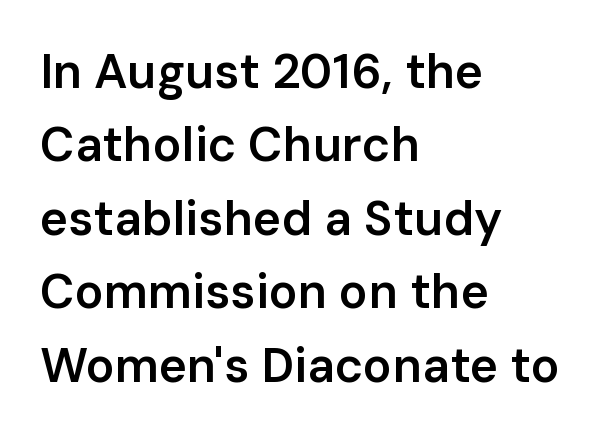
Q: Is the text bold? A: Semi-bold.
Q: Is the text italic (slanted)? A: No, it is upright.
Q: Is the typeface a serif or a sans-serif typeface? A: Sans-serif.
Q: Is the text underlined? A: No.
Q: How is the paragraph aligned? A: Left-aligned.
Q: Is the spacing between letters normal or unusually wide? A: Normal.
Q: Is the spacing between lines tight, normal or loose? A: Normal.
Q: Width (condensed, normal, or wide)? A: Normal.
Q: Stroke contrast? A: Low.
Q: x-height? A: Medium.
Q: Monospaced? A: No.
